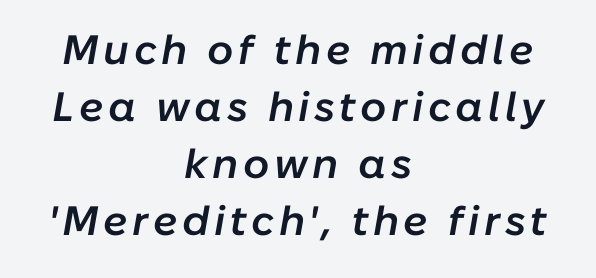
Q: Is the text bold? A: Semi-bold.
Q: Is the text italic (slanted)? A: Yes, it leans right by about 10 degrees.
Q: Is the text underlined? A: No.
Q: How is the paragraph aligned? A: Centered.
Q: Is the spacing between lines tight, normal or loose? A: Normal.
Q: Width (condensed, normal, or wide)? A: Normal.
Q: Stroke contrast? A: Low.
Q: x-height? A: Medium.
Q: Monospaced? A: No.
